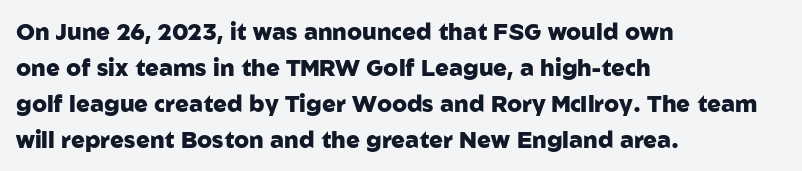
The image shows 23 px bold type, upright; set left-aligned, normal line spacing (1.57x), normal letter spacing, not underlined.
